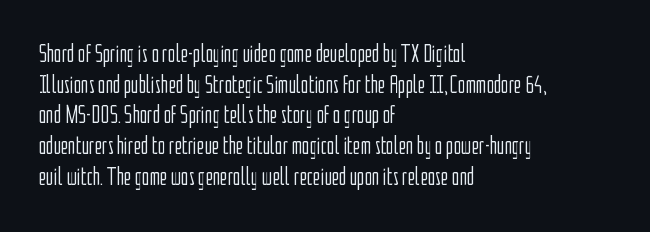
The image shows 25 px text type, upright; set left-aligned, line spacing 1.23x, normal letter spacing, not underlined.
